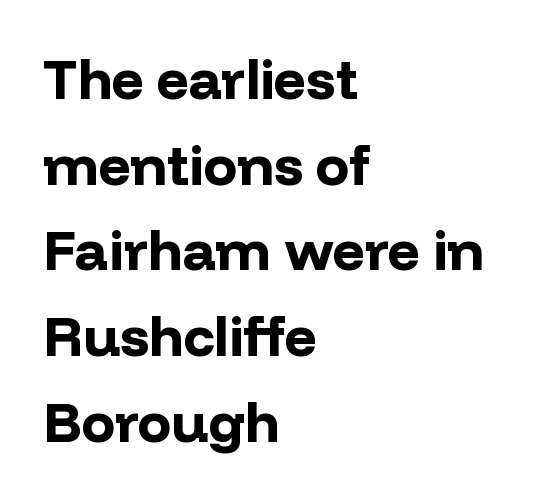
The image shows 56 px bold sans-serif type, upright; set left-aligned, normal line spacing (1.53x), normal letter spacing, not underlined; low stroke contrast and a medium x-height.
